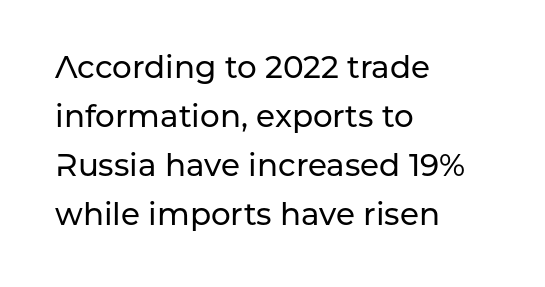
{"serif": "no", "italic": "no", "width": "normal", "stroke_contrast": "low", "x_height": "medium", "monospaced": "no", "underline": "no", "align": "left", "line_spacing": "normal", "line_spacing_ratio": 1.58, "letter_spacing": "normal", "letter_spacing_em": 0.0, "glyph_px": 31}
